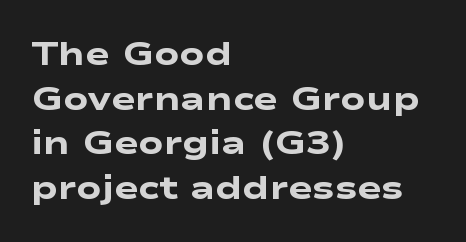
The image shows 33 px heavy, wide sans-serif type; set left-aligned, normal line spacing (1.35x), normal letter spacing, not underlined; low stroke contrast and a medium x-height.
